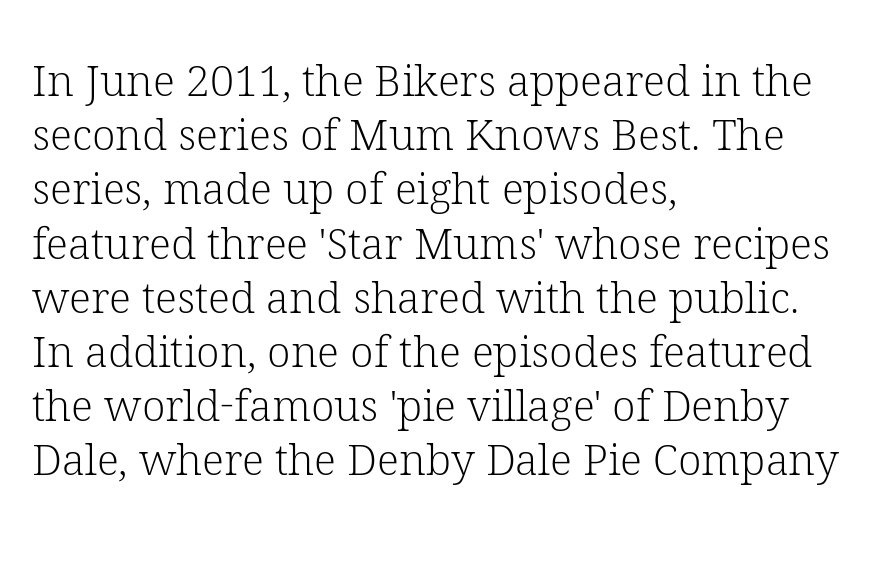
{"serif": "yes", "italic": "no", "bold": "no", "weight": "light", "width": "normal", "stroke_contrast": "low", "x_height": "medium", "monospaced": "no", "underline": "no", "align": "left", "line_spacing": "normal", "line_spacing_ratio": 1.26, "letter_spacing": "normal", "letter_spacing_em": 0.0, "glyph_px": 43}
